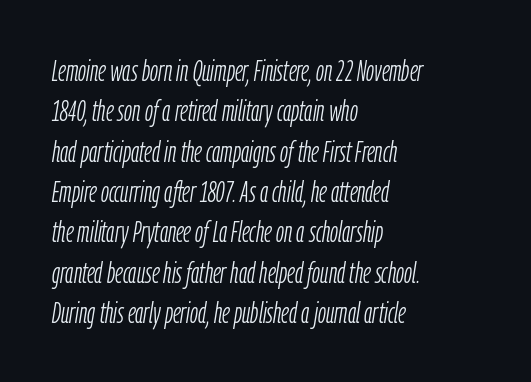
The image shows 29 px light, condensed type, italic (leaning right); set left-aligned, normal line spacing (1.39x), normal letter spacing, not underlined; low stroke contrast and a medium x-height.
